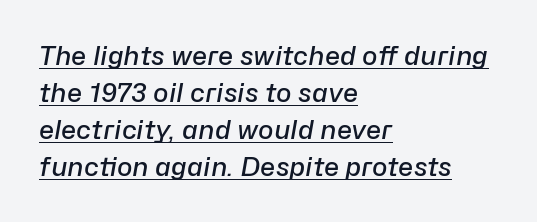
The passage shown has conventional tracking throughout. Left-aligned paragraph, ragged on the right. This rendering features underlined lettering. The typesetting leans somewhat heavy: a semibold.
